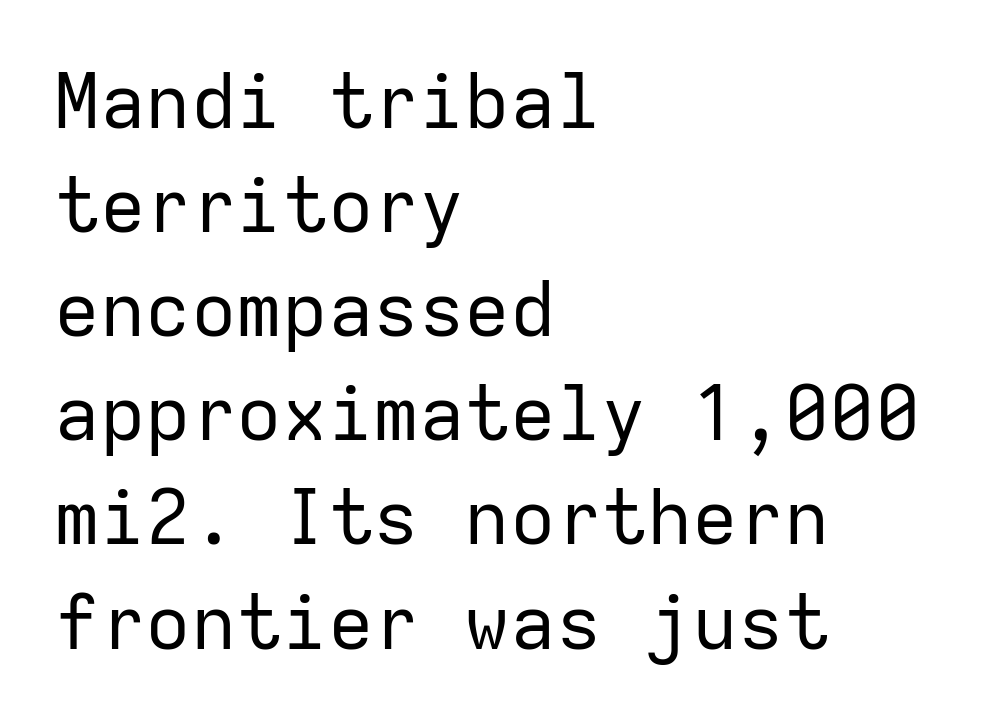
The image shows 76 px regular-weight sans-serif type, upright, monospaced; set left-aligned, normal line spacing (1.37x), normal letter spacing, not underlined; low stroke contrast and a medium x-height.
